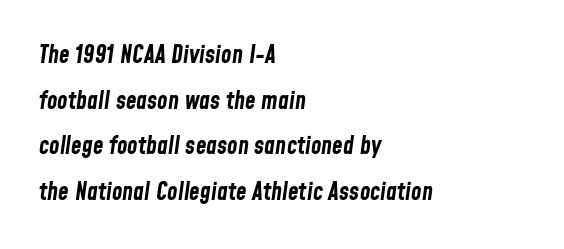
Q: Is the text bold? A: Yes.
Q: Is the text italic (slanted)? A: Yes, it leans right by about 8 degrees.
Q: Is the text underlined? A: No.
Q: How is the paragraph aligned? A: Left-aligned.
Q: Is the spacing between letters normal or unusually wide? A: Normal.
Q: Is the spacing between lines tight, normal or loose? A: Loose.
